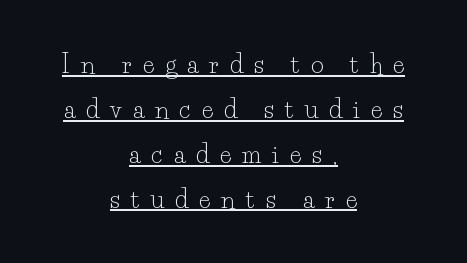
The image shows 24 px text type, upright; set centered, line spacing 1.87x, unusually wide letter spacing (+0.46 em), underlined.
